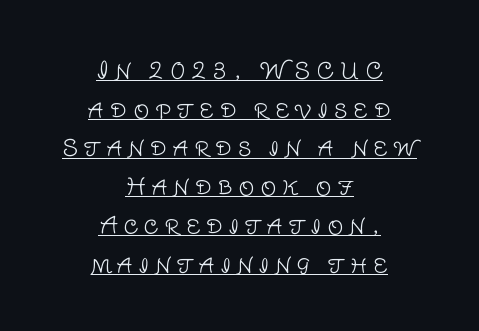
{"bold": "no", "underline": "yes", "align": "center", "line_spacing_ratio": 1.76, "letter_spacing": "wide", "letter_spacing_em": 0.27, "glyph_px": 22}
